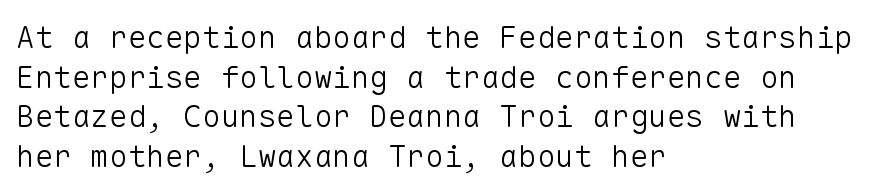
{"serif": "no", "italic": "no", "bold": "no", "weight": "light", "width": "normal", "stroke_contrast": "low", "x_height": "medium", "monospaced": "yes", "underline": "no", "align": "left", "line_spacing": "normal", "line_spacing_ratio": 1.28, "letter_spacing": "normal", "letter_spacing_em": 0.0, "glyph_px": 31}
